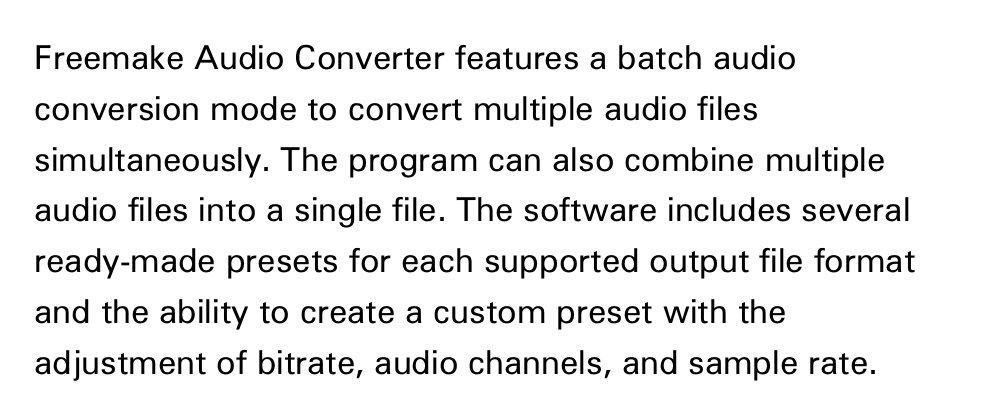
Decoration check: the copy has no underline. Inter-character spacing is left at the font's built-in metrics. A light-to-regular cut is what we see here. Letterform terminals end flat and unadorned throughout the passage. The rendering uses a moderate line-height, typical for paragraphs.
